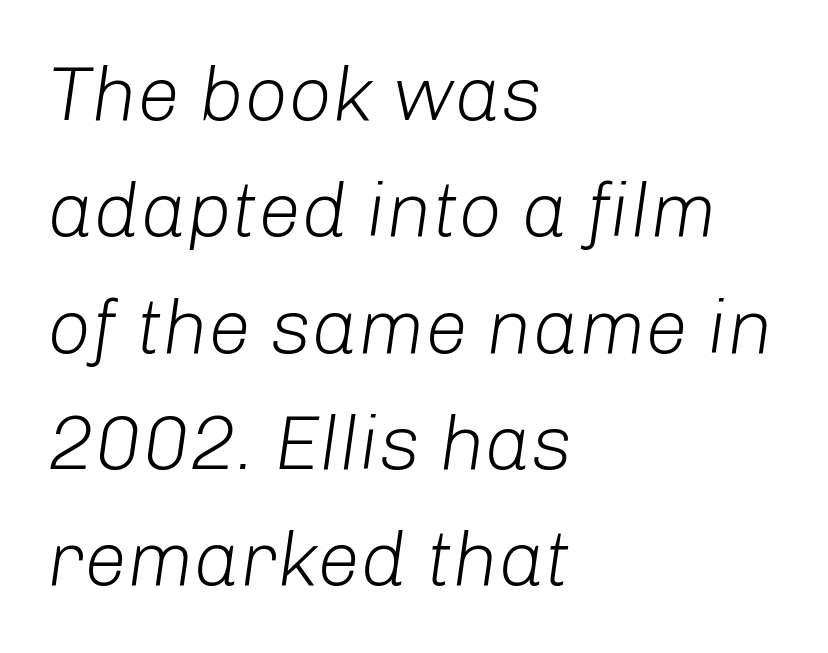
Q: Is the text bold? A: No.
Q: Is the text italic (slanted)? A: Yes, it leans right by about 8 degrees.
Q: Is the text underlined? A: No.
Q: How is the paragraph aligned? A: Left-aligned.
Q: Is the spacing between letters normal or unusually wide? A: Normal.
Q: Is the spacing between lines tight, normal or loose? A: Normal.
Q: Width (condensed, normal, or wide)? A: Normal.
Q: Stroke contrast? A: Low.
Q: x-height? A: Medium.
Q: Monospaced? A: No.
